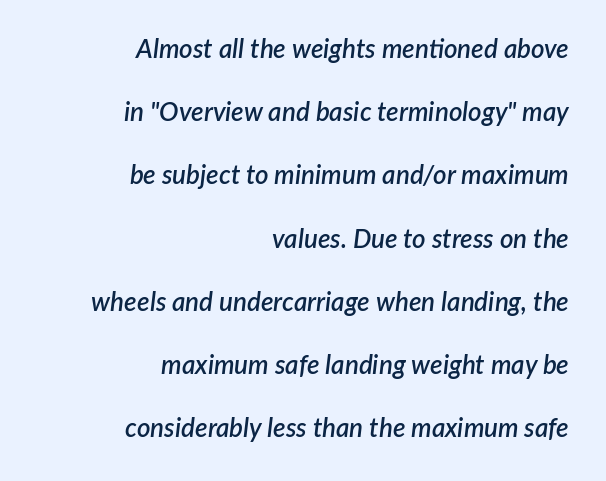
Yep, that's italic — everything's leaning. Teacher's note: observe the even right margin — that is flush-right alignment. Notice the strokes are somewhat thickened but not fully heavy: this is a semibold. In terms of letterspacing, this is plain default setting.
